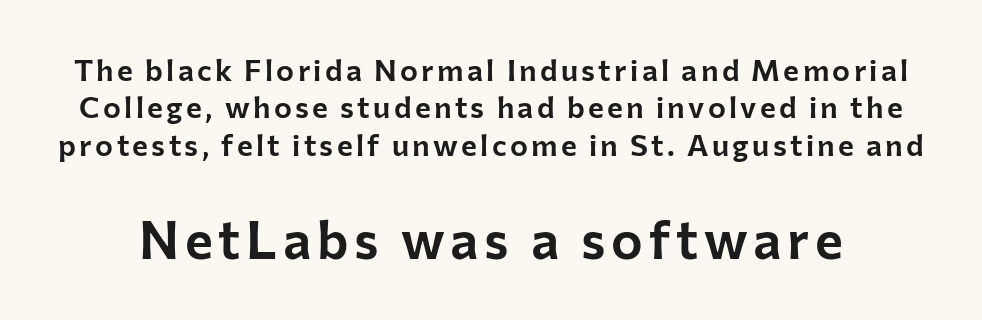
{"serif": "no", "italic": "no", "width": "normal", "stroke_contrast": "low", "x_height": "medium", "monospaced": "no", "underline": "no", "line_spacing": "normal", "line_spacing_ratio": 1.25, "larger_block": "second", "size_ratio": 1.77, "glyph_px": 53}
